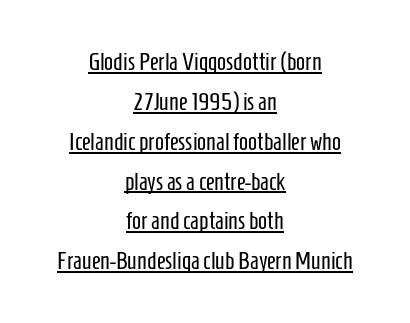
{"italic": "no", "bold": "no", "underline": "yes", "align": "center", "line_spacing": "normal", "line_spacing_ratio": 1.66, "letter_spacing": "normal", "letter_spacing_em": 0.0, "glyph_px": 24}
